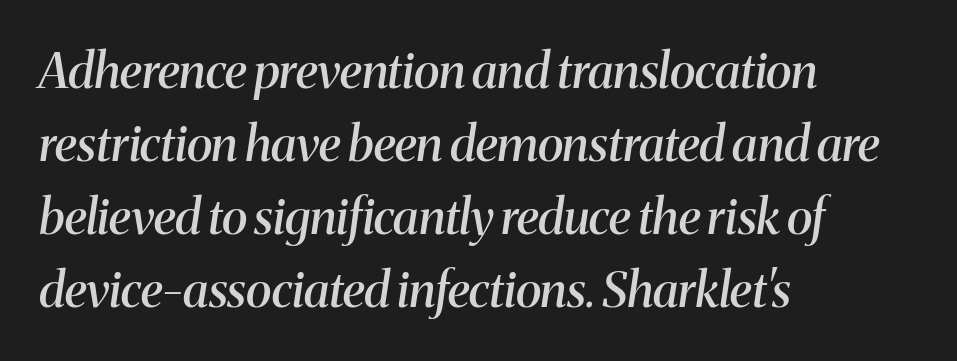
{"serif": "yes", "italic": "yes", "lean": "right", "slant_degrees": 8, "bold": "semi", "weight": "semibold", "width": "normal", "stroke_contrast": "medium", "x_height": "medium", "monospaced": "no", "underline": "no", "align": "left", "line_spacing": "normal", "line_spacing_ratio": 1.49, "letter_spacing": "normal", "letter_spacing_em": 0.0, "glyph_px": 49}
